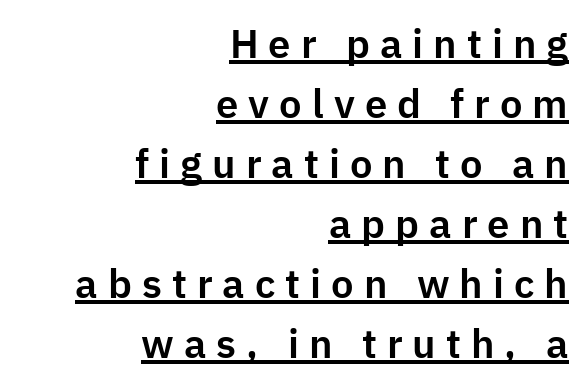
{"serif": "no", "italic": "no", "width": "normal", "stroke_contrast": "low", "x_height": "medium", "monospaced": "no", "underline": "yes", "align": "right", "line_spacing": "normal", "line_spacing_ratio": 1.5, "letter_spacing": "wide", "letter_spacing_em": 0.25, "glyph_px": 40}
